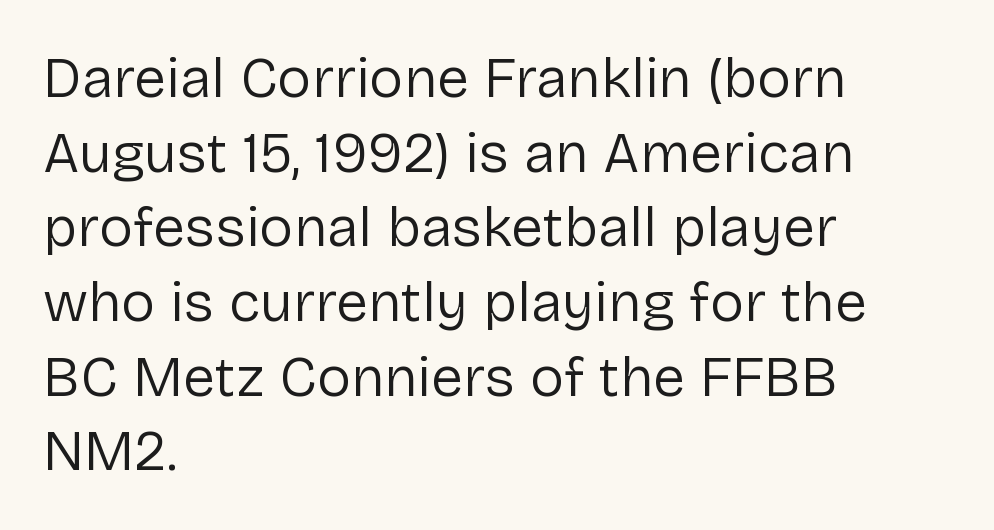
Q: Is the text bold? A: No.
Q: Is the text italic (slanted)? A: No, it is upright.
Q: Is the typeface a serif or a sans-serif typeface? A: Sans-serif.
Q: Is the text underlined? A: No.
Q: How is the paragraph aligned? A: Left-aligned.
Q: Is the spacing between letters normal or unusually wide? A: Normal.
Q: Is the spacing between lines tight, normal or loose? A: Normal.
Q: Width (condensed, normal, or wide)? A: Normal.
Q: Stroke contrast? A: Low.
Q: x-height? A: Medium.
Q: Monospaced? A: No.
